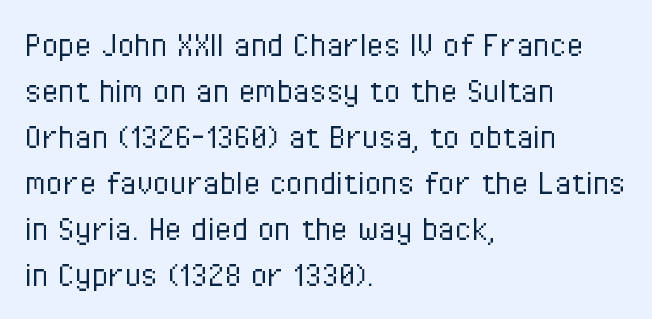
Ordinary non-slanted type is in use. The rendering uses natural spacing where letterforms have individual widths. Descender tails drop into unmarked territory. Visually the block forms a straight wall on the left and a jagged coastline on the right. This rendering leaves character spacing at its baseline value. Font category for this specimen: sans-serif.
